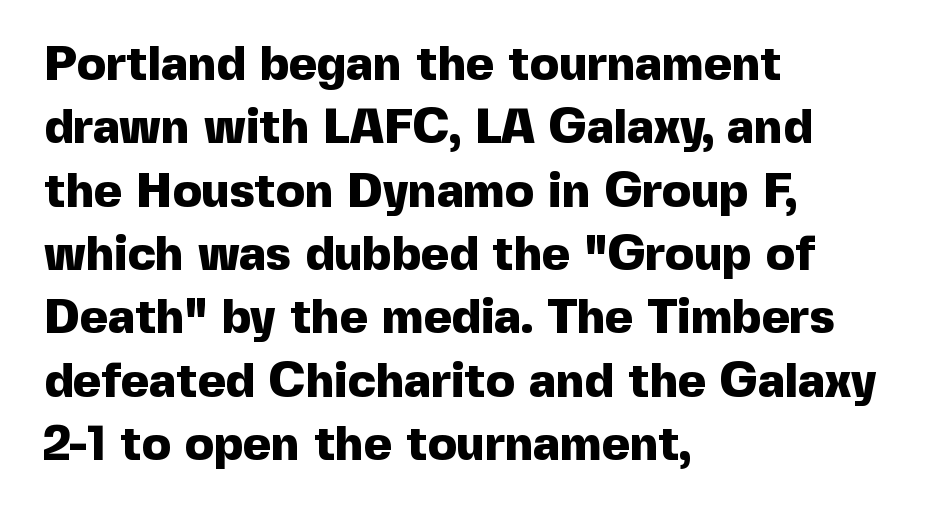
The image shows 48 px heavy sans-serif type, upright; set left-aligned, normal line spacing (1.32x), normal letter spacing, not underlined; a medium x-height.
